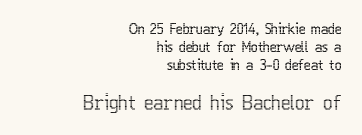
Descenders hang freely into open space. Leading: standard. The rendering enlarges the type as you move from the upper chunk to the lower. Vertical strokes here are truly vertical.
